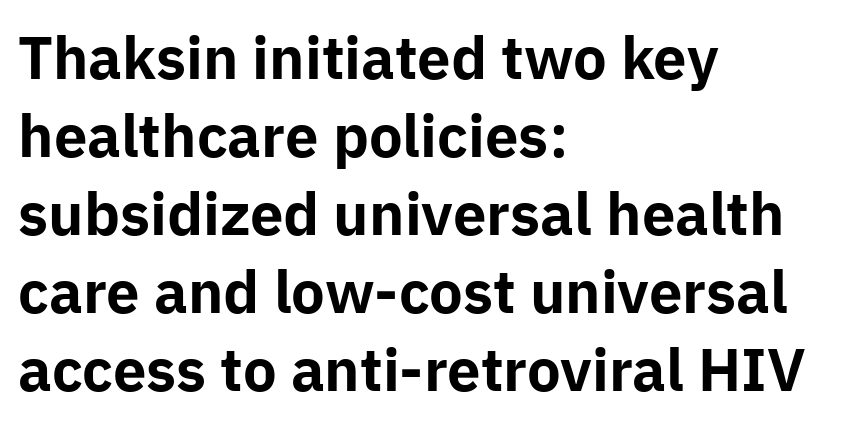
{"serif": "no", "italic": "no", "bold": "yes", "weight": "bold", "width": "normal", "stroke_contrast": "low", "x_height": "medium", "monospaced": "no", "underline": "no", "align": "left", "line_spacing": "normal", "line_spacing_ratio": 1.37, "letter_spacing": "normal", "letter_spacing_em": 0.0, "glyph_px": 57}
